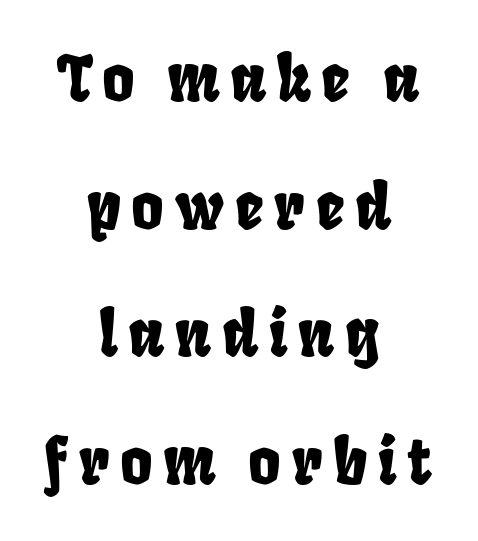
Q: Is the typeface a serif or a sans-serif typeface? A: Sans-serif.
Q: Is the text underlined? A: No.
Q: How is the paragraph aligned? A: Centered.
Q: Is the spacing between lines tight, normal or loose? A: Loose.
Q: Width (condensed, normal, or wide)? A: Condensed.
Q: Stroke contrast? A: Low.
Q: x-height? A: Large.
Q: Monospaced? A: No.
